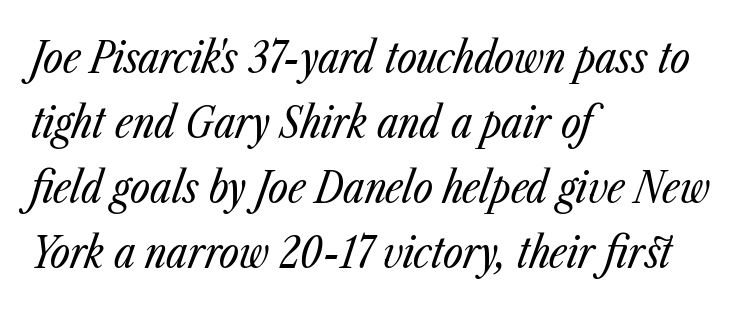
Line beginnings align vertically; line endings do not. The letters look calm and open, with moderate or lighter stems. A bare baseline throughout the passage. What stands out about the letter spacing? Nothing — it is the standard amount. Horizontal bands of white between lines are of average thickness.
